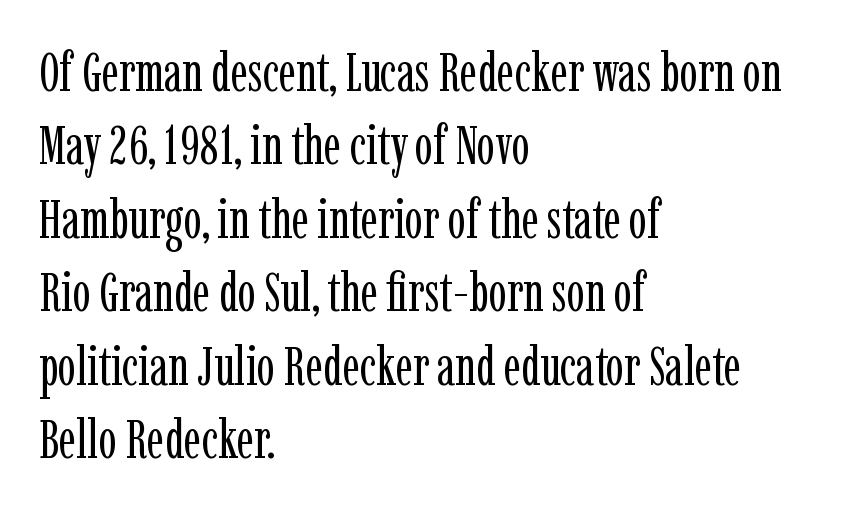
In terms of leading, this rendering sits right in the middle. The letters look calm and open, with moderate or lighter stems. The face used here is seriffed, in the tradition of book romans. Note the varied advance widths — an 'i' is clearly narrower than an 'm'. In terms of posture, this sample is upright. Between one letter and the next there's only the usual sliver of space.
